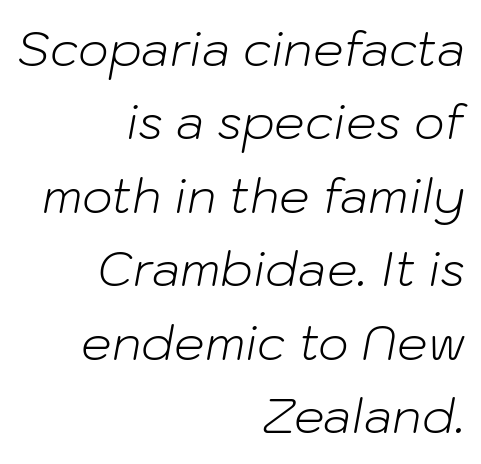
The image shows 48 px light type, italic (leaning right); set right-aligned, normal line spacing (1.53x), normal letter spacing, not underlined; low stroke contrast and a medium x-height.
